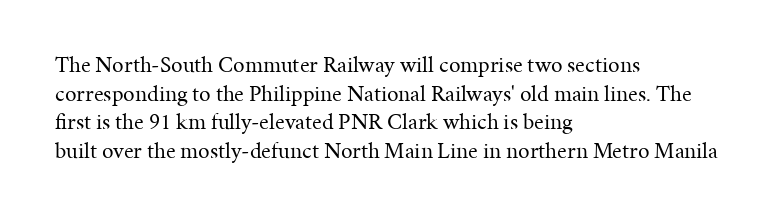
The image shows 23 px text type, upright; set left-aligned, normal line spacing (1.25x), normal letter spacing, not underlined.
